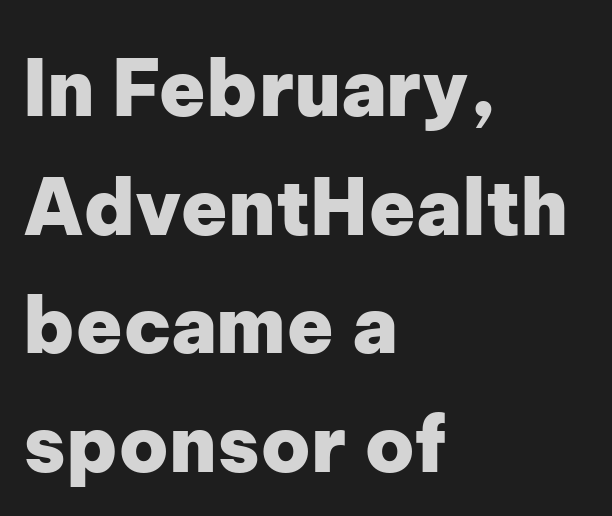
Compared with an ordinary text face, these strokes are far heavier — a full bold. Letters rest on an invisible, unmarked baseline. The letters sit at their default tracking, neither squeezed nor spread. The face used here is proportionally spaced, like ordinary book or web type. Posture: vertical. Does the leading feel generous? No, just average.
